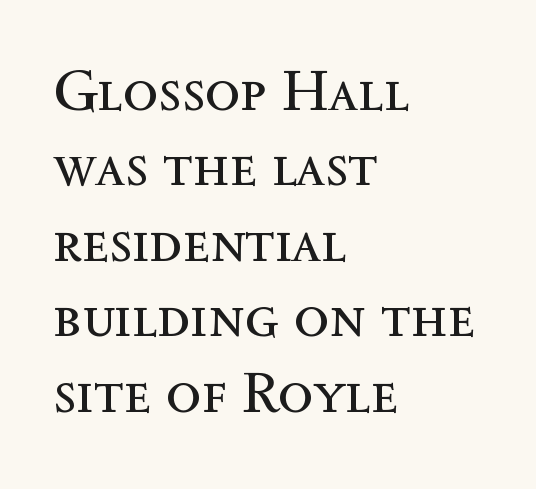
Q: Is the text bold? A: No.
Q: Is the text italic (slanted)? A: No, it is upright.
Q: Is the text underlined? A: No.
Q: How is the paragraph aligned? A: Left-aligned.
Q: Is the spacing between letters normal or unusually wide? A: Normal.
Q: Is the spacing between lines tight, normal or loose? A: Normal.
Q: Width (condensed, normal, or wide)? A: Normal.
Q: x-height? A: Medium.
Q: Monospaced? A: No.
